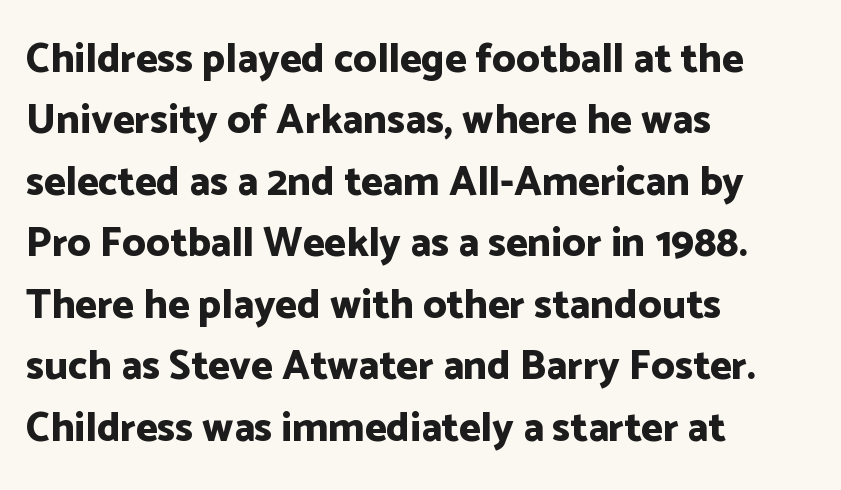
Q: Is the text bold? A: Yes.
Q: Is the text italic (slanted)? A: No, it is upright.
Q: Is the typeface a serif or a sans-serif typeface? A: Sans-serif.
Q: Is the text underlined? A: No.
Q: How is the paragraph aligned? A: Left-aligned.
Q: Is the spacing between letters normal or unusually wide? A: Normal.
Q: Is the spacing between lines tight, normal or loose? A: Normal.
Q: Width (condensed, normal, or wide)? A: Normal.
Q: Stroke contrast? A: Low.
Q: x-height? A: Medium.
Q: Monospaced? A: No.
